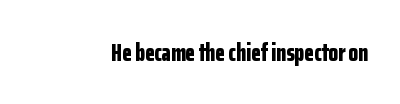
The image shows 25 px bold type, upright; set normal letter spacing, not underlined.
